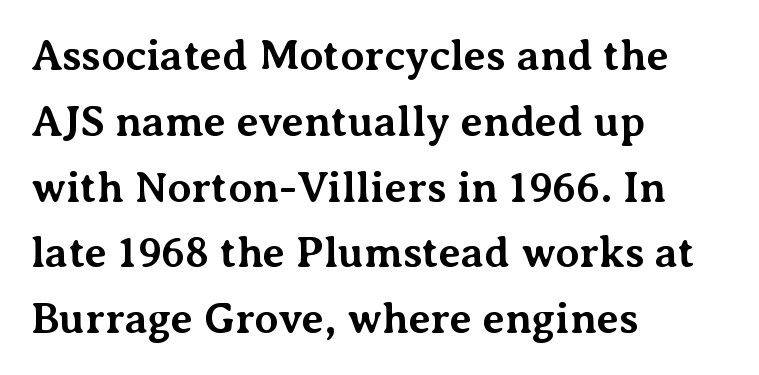
Letterform terminals end in serifs throughout the passage. Does the copy run flush right? No — it runs flush left. The baseline area is clear. Plenty of ink on the page — the face is bold.
